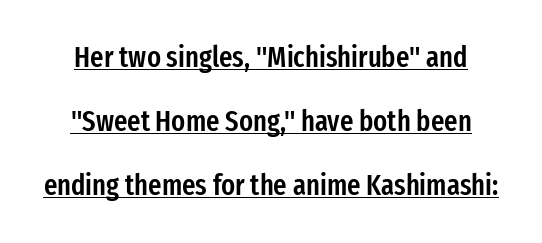
The image shows 29 px semibold, condensed sans-serif type, upright; set loose line spacing (2.21x), normal letter spacing, underlined; low stroke contrast and a medium x-height.
